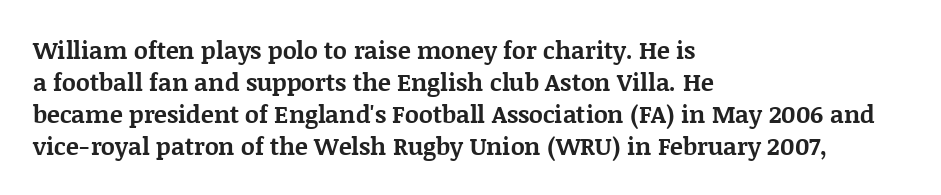
{"italic": "no", "bold": "yes", "underline": "no", "align": "left", "line_spacing": "normal", "line_spacing_ratio": 1.33, "letter_spacing": "normal", "letter_spacing_em": 0.0, "glyph_px": 24}
